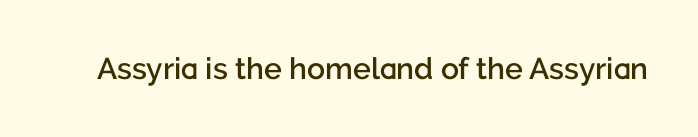
Strokes here are thickened, but only to semibold level. The words here are not underlined. The letters sit at their default tracking, neither squeezed nor spread. Note the varied advance widths — an 'i' is clearly narrower than an 'm'.
